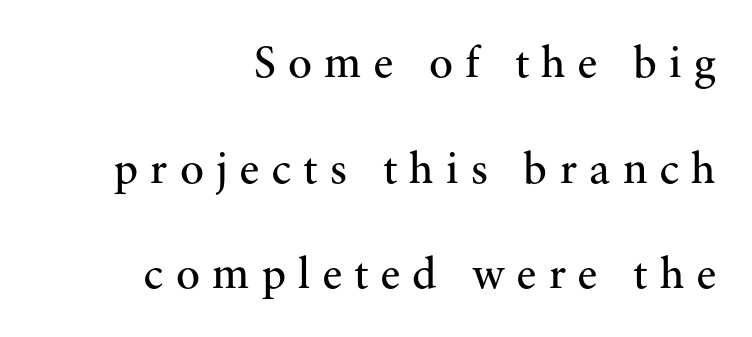
The image shows 45 px regular-weight serif type, upright; set right-aligned, loose line spacing (2.35x), unusually wide letter spacing (+0.27 em), not underlined; medium stroke contrast and a small x-height.
